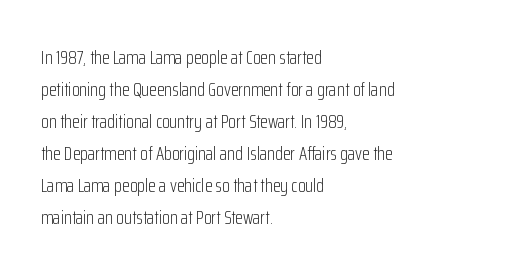
{"italic": "no", "bold": "no", "underline": "no", "align": "left", "line_spacing": "normal", "line_spacing_ratio": 1.6, "letter_spacing": "normal", "letter_spacing_em": 0.0, "glyph_px": 20}
